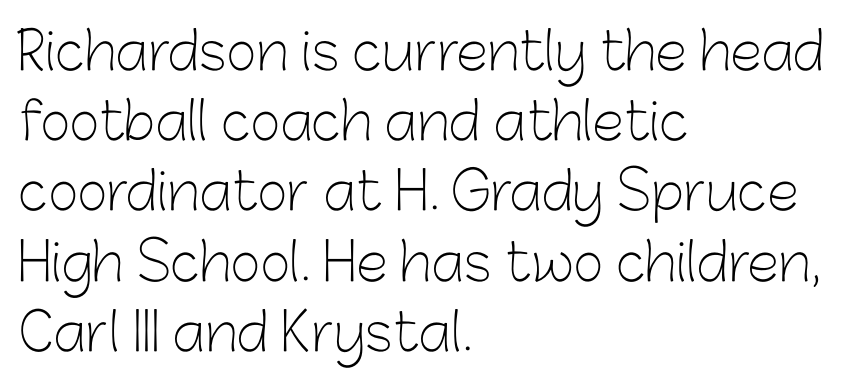
The lettering stays uniformly vertical, giving the passage a roman look. The line-height multiplier appears to be the usual default. No extra ink here — the face is not bold. Just letters on the line, the space beneath them empty. The line texture is even and compact thanks to regular tracking. Proportional: the letters do not fall into vertical columns.
